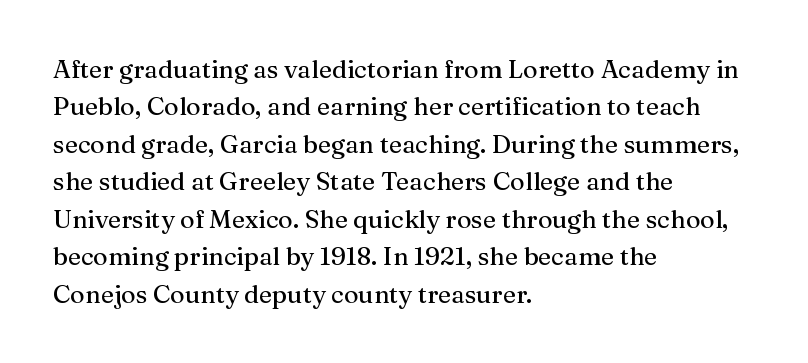
The image shows 25 px text type, upright; set left-aligned, normal line spacing (1.5x), normal letter spacing, not underlined.
